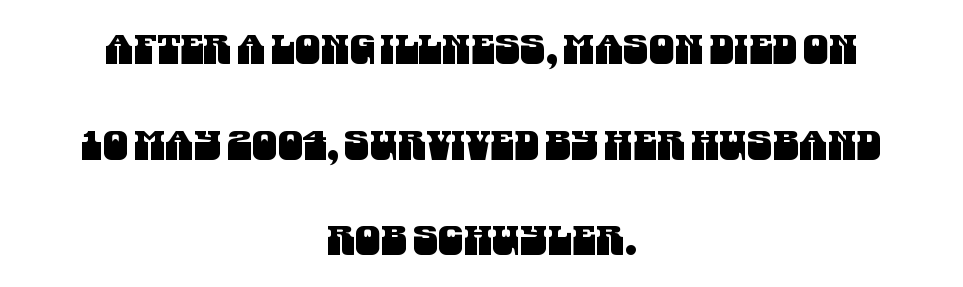
Q: Is the typeface a serif or a sans-serif typeface? A: Sans-serif.
Q: Is the text underlined? A: No.
Q: How is the paragraph aligned? A: Centered.
Q: Is the spacing between letters normal or unusually wide? A: Normal.
Q: Is the spacing between lines tight, normal or loose? A: Loose.
Q: Width (condensed, normal, or wide)? A: Condensed.
Q: Stroke contrast? A: Medium.
Q: x-height? A: Large.
Q: Monospaced? A: No.
